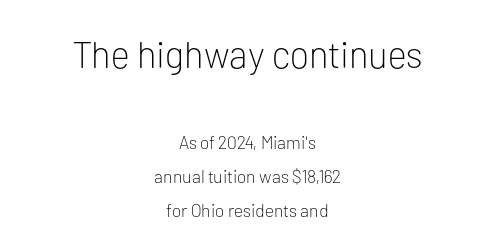
{"serif": "no", "italic": "no", "bold": "no", "weight": "light", "width": "normal", "stroke_contrast": "low", "x_height": "medium", "monospaced": "no", "underline": "no", "align": "center", "line_spacing_ratio": 1.89, "letter_spacing": "normal", "letter_spacing_em": 0.0, "larger_block": "first", "size_ratio": 2.06, "glyph_px": 37}
